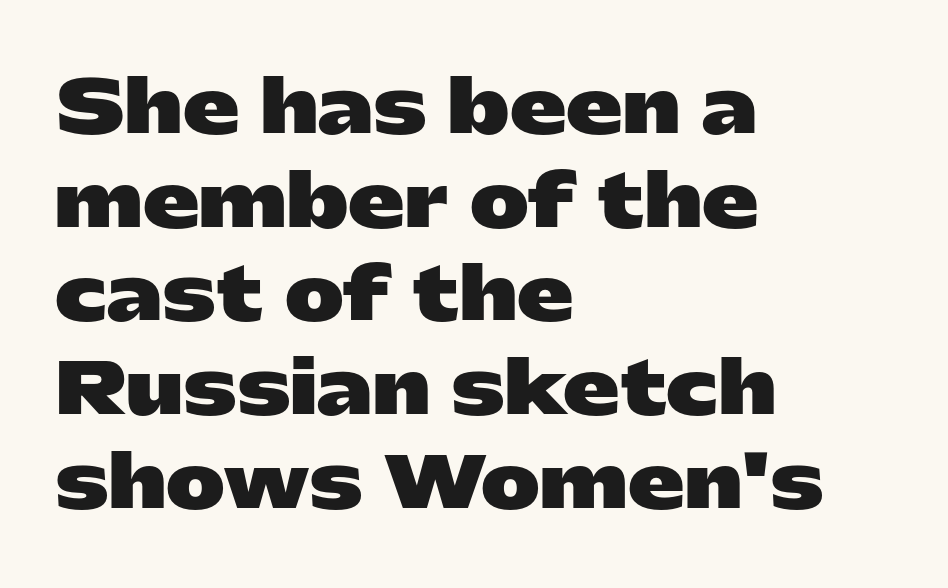
Stroke thickness is high; the sample reads as a true bold. This sample has the flowing, uneven cadence of proportional lettering. Each word holds together tightly as a unit, with standard inter-letter gaps. A normal amount of white space separates one row of letters from the next.
